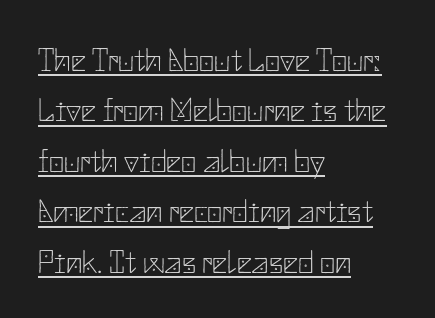
The image shows 33 px thin sans-serif type, upright; set left-aligned, normal line spacing (1.53x), normal letter spacing, underlined; low stroke contrast and a small x-height.
